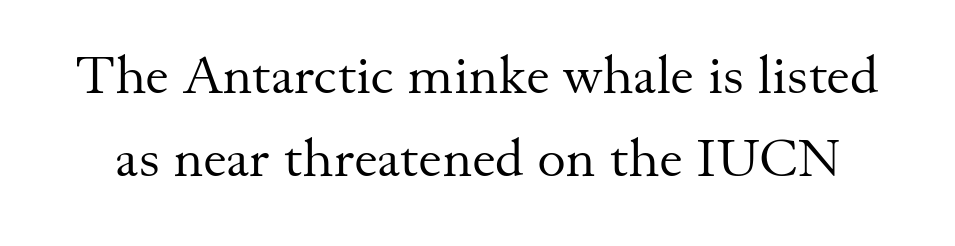
The image shows 54 px regular-weight serif type, upright; set normal line spacing (1.54x), normal letter spacing, not underlined; medium stroke contrast and a small x-height.
